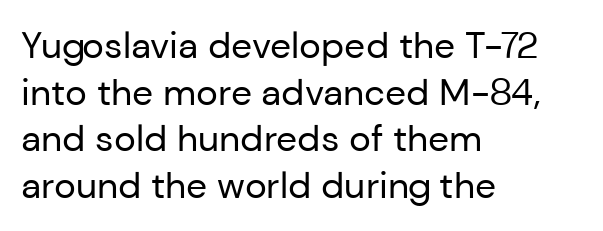
{"serif": "no", "italic": "no", "bold": "no", "weight": "regular", "width": "normal", "stroke_contrast": "low", "x_height": "medium", "monospaced": "no", "underline": "no", "align": "left", "line_spacing": "normal", "line_spacing_ratio": 1.26, "letter_spacing": "normal", "letter_spacing_em": 0.0, "glyph_px": 37}
